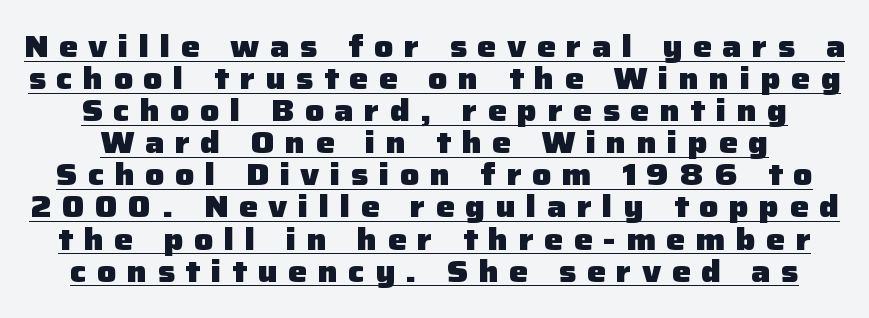
The image shows 30 px heavy sans-serif type, upright; set tight line spacing (1.07x), unusually wide letter spacing (+0.35 em), underlined; low stroke contrast and a medium x-height.
